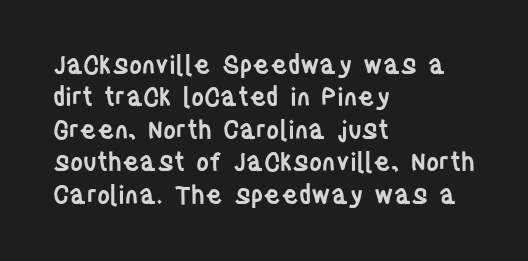
{"italic": "no", "bold": "semi", "underline": "no", "align": "left", "line_spacing": "normal", "line_spacing_ratio": 1.3, "letter_spacing": "normal", "letter_spacing_em": 0.0, "glyph_px": 25}
